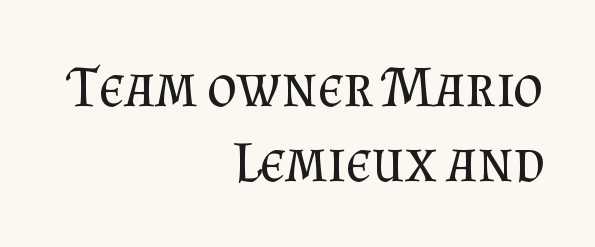
The image shows 58 px regular-weight serif type, upright; set right-aligned, normal line spacing (1.29x), normal letter spacing, not underlined; medium stroke contrast and a small x-height.
